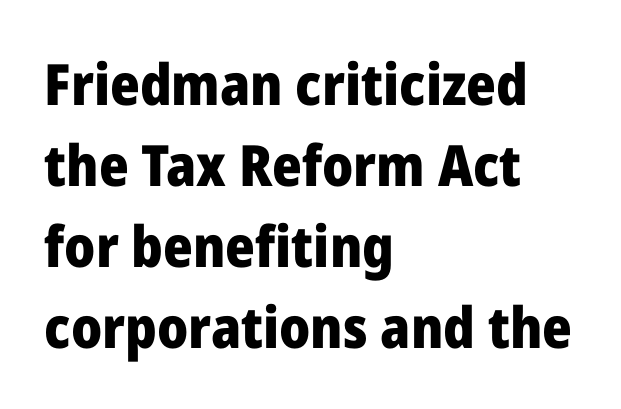
{"serif": "no", "italic": "no", "bold": "yes", "weight": "heavy", "width": "normal", "stroke_contrast": "low", "x_height": "medium", "monospaced": "no", "underline": "no", "align": "left", "line_spacing": "normal", "line_spacing_ratio": 1.42, "letter_spacing": "normal", "letter_spacing_em": 0.0, "glyph_px": 57}
